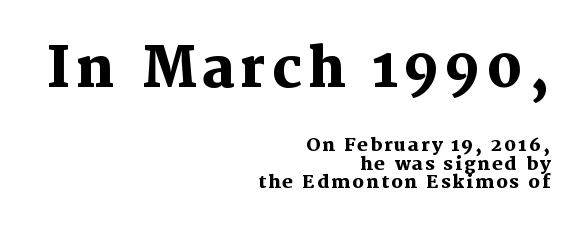
The image shows 54 px heavy serif type, upright; set right-aligned, tight line spacing (1.02x), not underlined; the first (top) block is 3.0x larger; medium stroke contrast and a medium x-height.
